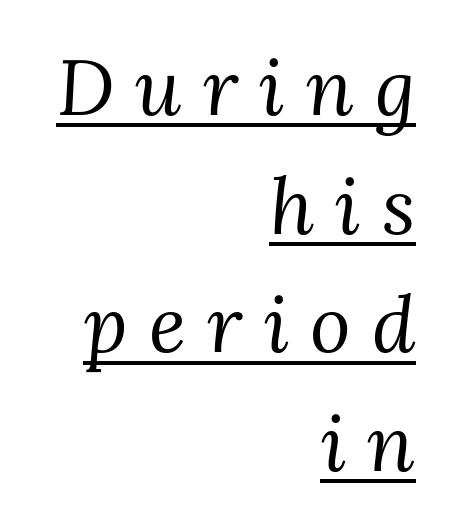
The image shows 78 px regular-weight serif type, italic (leaning right); set right-aligned, normal line spacing (1.52x), unusually wide letter spacing (+0.27 em), underlined; medium stroke contrast and a medium x-height.
